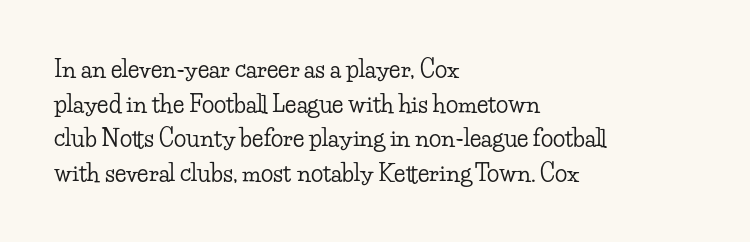
{"italic": "no", "underline": "no", "align": "left", "line_spacing": "normal", "line_spacing_ratio": 1.51, "letter_spacing": "normal", "letter_spacing_em": 0.0, "glyph_px": 23}
